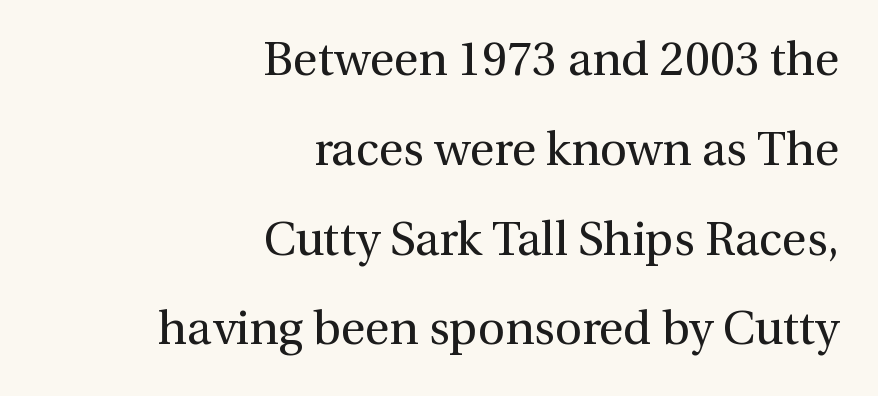
The rendering uses a large line-height, opening up the rows. Is this a fixed-width face? No — the glyphs have proportional, varying widths. Unbolded letterforms with no extra heft. Every character sits straight up, as roman type does. Every row of glyphs terminates at an identical x-position on the right. The passage shown is typeset with a serif family.
